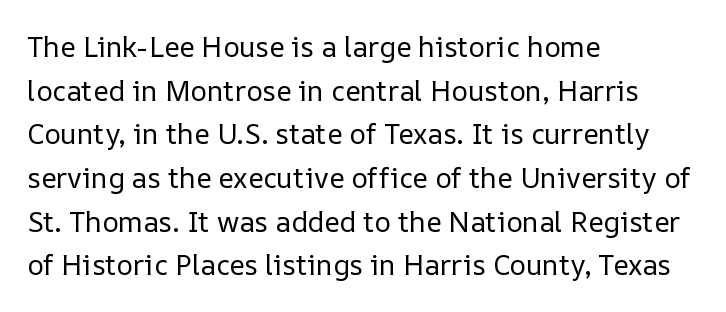
The image shows 28 px regular-weight type, upright; set left-aligned, normal line spacing (1.56x), normal letter spacing, not underlined; low stroke contrast and a medium x-height.
